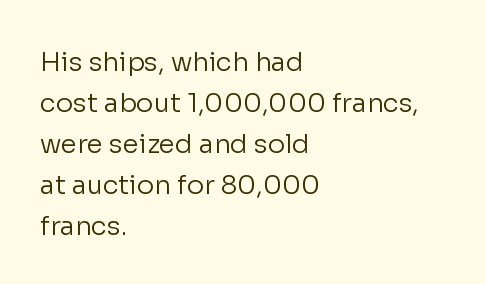
The words here are not underlined. Unbolded letterforms with no extra heft. Quick note: interline space is typical. These lines stack with their left ends in a neat column. Ordinary non-slanted type is in use. Here the glyphs are tracked normally, forming tight word shapes.
